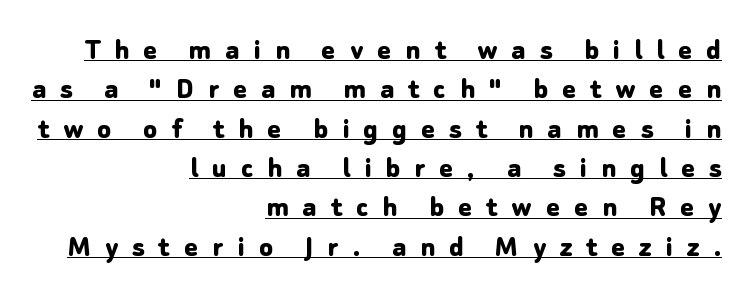
Q: Is the text bold? A: Yes.
Q: Is the text italic (slanted)? A: No, it is upright.
Q: Is the typeface a serif or a sans-serif typeface? A: Sans-serif.
Q: Is the text underlined? A: Yes.
Q: How is the paragraph aligned? A: Right-aligned.
Q: Is the spacing between letters normal or unusually wide? A: Unusually wide.
Q: Width (condensed, normal, or wide)? A: Normal.
Q: Stroke contrast? A: Low.
Q: x-height? A: Medium.
Q: Monospaced? A: No.
